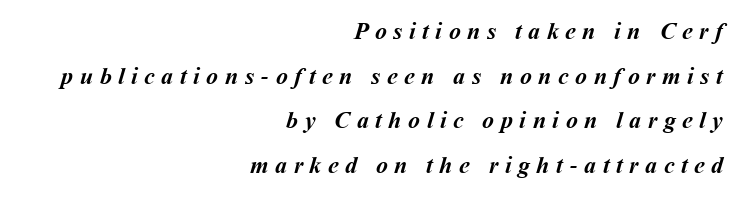
Q: Is the text bold? A: Yes.
Q: Is the text underlined? A: No.
Q: How is the paragraph aligned? A: Right-aligned.
Q: Is the spacing between letters normal or unusually wide? A: Unusually wide.
